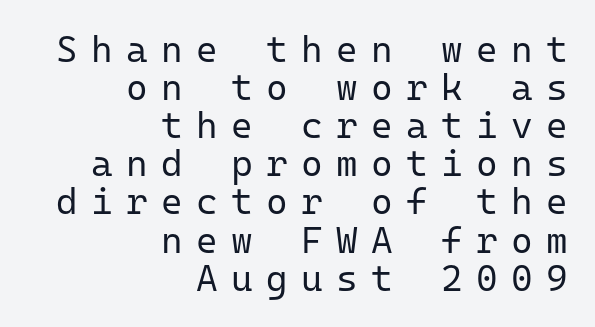
Q: Is the text bold? A: No.
Q: Is the text italic (slanted)? A: No, it is upright.
Q: Is the typeface a serif or a sans-serif typeface? A: Sans-serif.
Q: Is the text underlined? A: No.
Q: How is the paragraph aligned? A: Right-aligned.
Q: Is the spacing between letters normal or unusually wide? A: Unusually wide.
Q: Is the spacing between lines tight, normal or loose? A: Tight.
Q: Width (condensed, normal, or wide)? A: Normal.
Q: Stroke contrast? A: Low.
Q: x-height? A: Medium.
Q: Monospaced? A: Yes.
